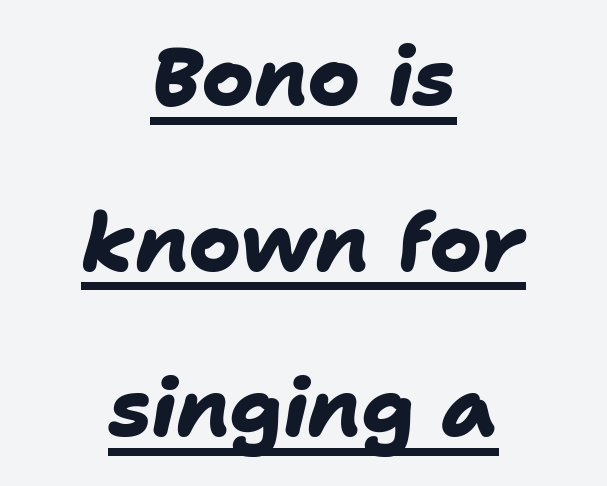
{"serif": "no", "bold": "yes", "weight": "heavy", "width": "normal", "stroke_contrast": "low", "x_height": "medium", "monospaced": "no", "underline": "yes", "align": "center", "line_spacing": "loose", "line_spacing_ratio": 2.07, "letter_spacing": "normal", "letter_spacing_em": 0.0, "glyph_px": 80}
